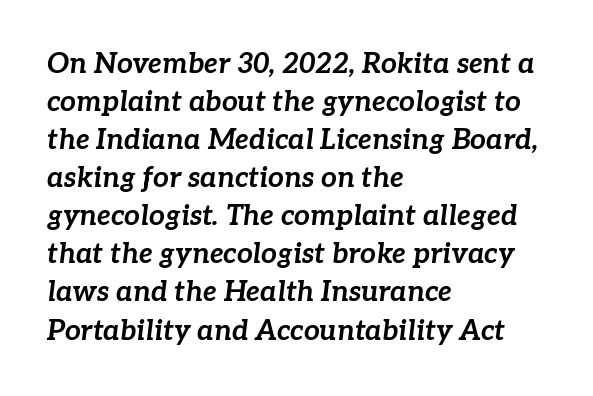
Q: Is the text bold? A: Yes.
Q: Is the text italic (slanted)? A: Yes, it leans right by about 7 degrees.
Q: Is the text underlined? A: No.
Q: How is the paragraph aligned? A: Left-aligned.
Q: Is the spacing between letters normal or unusually wide? A: Normal.
Q: Is the spacing between lines tight, normal or loose? A: Normal.
Q: Width (condensed, normal, or wide)? A: Normal.
Q: Stroke contrast? A: Low.
Q: x-height? A: Medium.
Q: Monospaced? A: No.
